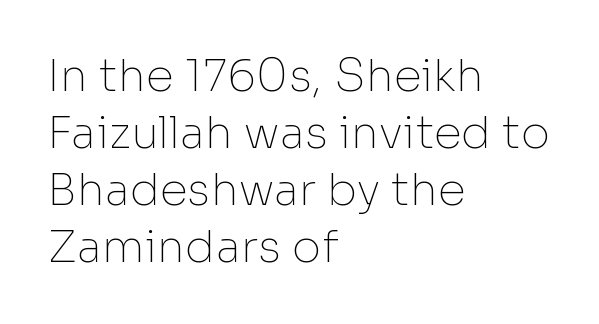
Q: Is the text bold? A: No.
Q: Is the text italic (slanted)? A: No, it is upright.
Q: Is the typeface a serif or a sans-serif typeface? A: Sans-serif.
Q: Is the text underlined? A: No.
Q: How is the paragraph aligned? A: Left-aligned.
Q: Is the spacing between letters normal or unusually wide? A: Normal.
Q: Is the spacing between lines tight, normal or loose? A: Normal.
Q: Width (condensed, normal, or wide)? A: Normal.
Q: Stroke contrast? A: Low.
Q: x-height? A: Medium.
Q: Monospaced? A: No.
